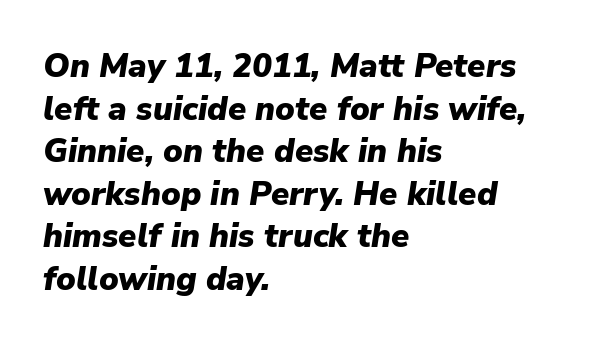
{"italic": "yes", "lean": "right", "slant_degrees": 9, "bold": "yes", "weight": "heavy", "width": "normal", "stroke_contrast": "low", "x_height": "medium", "monospaced": "no", "underline": "no", "align": "left", "line_spacing": "normal", "line_spacing_ratio": 1.29, "letter_spacing": "normal", "letter_spacing_em": 0.0, "glyph_px": 33}
